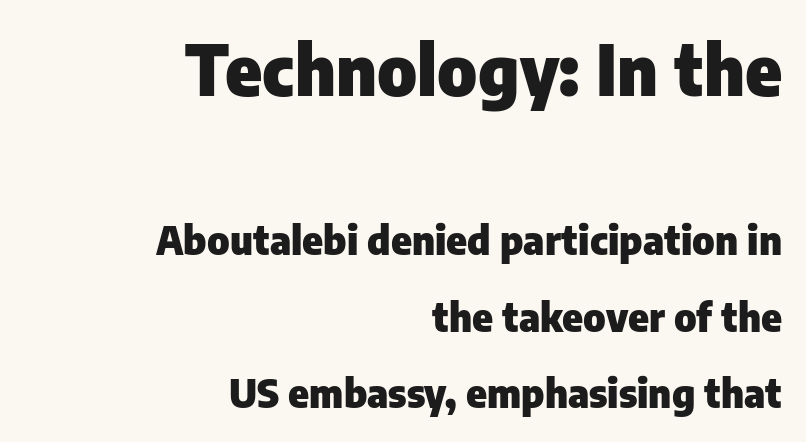
Here the designer chose a conventional face with non-uniform glyph widths. Descenders hang freely into open space. The typography opts for an upright posture over an oblique one. This rendering uses right alignment, leaving the left contour irregular. Each glyph is drawn with heavy, bold strokes.
